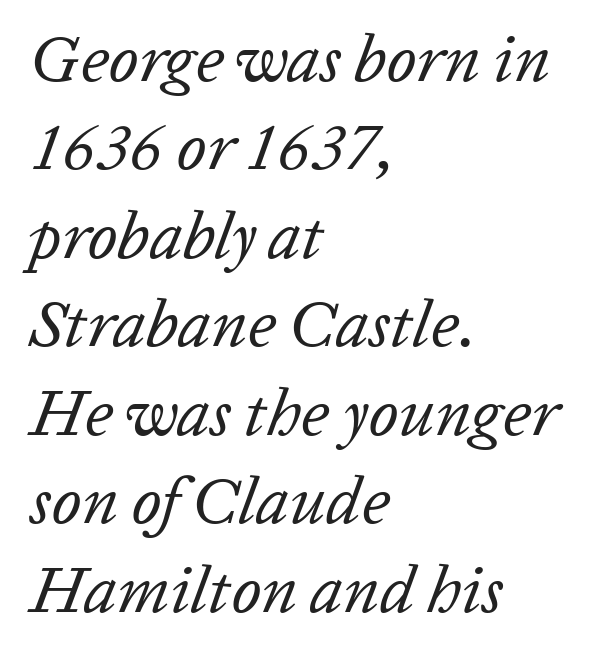
{"italic": "yes", "lean": "right", "slant_degrees": 20, "bold": "no", "weight": "regular", "width": "normal", "stroke_contrast": "low", "x_height": "medium", "monospaced": "no", "underline": "no", "align": "left", "line_spacing": "normal", "line_spacing_ratio": 1.32, "letter_spacing": "normal", "letter_spacing_em": 0.0, "glyph_px": 67}
